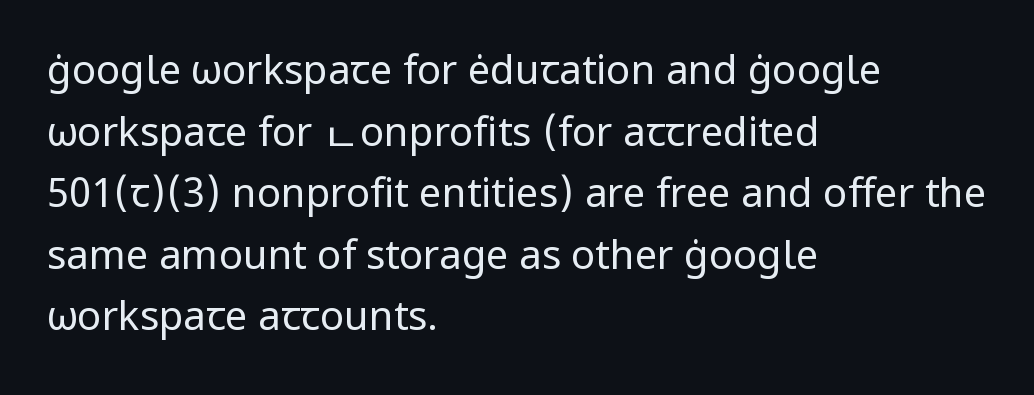
The image shows 40 px regular-weight sans-serif type, upright; set left-aligned, normal line spacing (1.54x), normal letter spacing, not underlined; low stroke contrast and a medium x-height.
